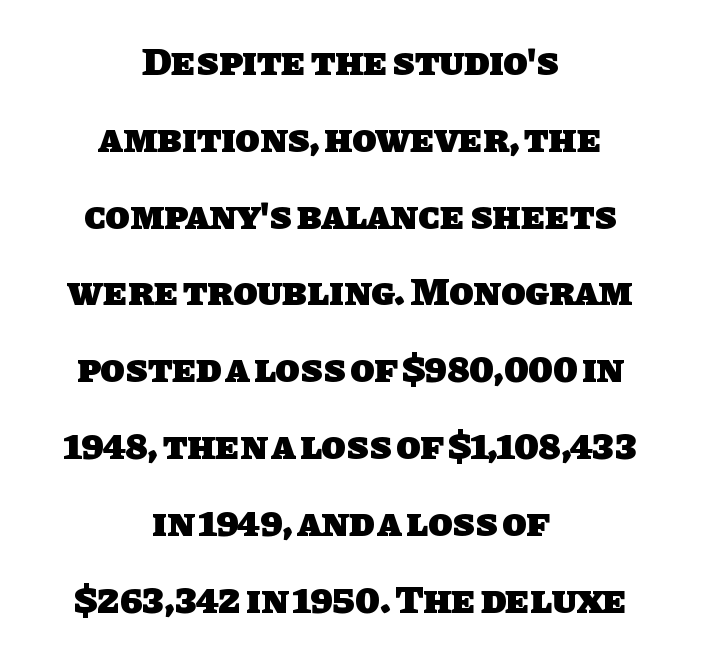
The rendering uses natural spacing where letterforms have individual widths. Anything drawn beneath the words? Only blank space. Set as a true bold cut, around the 700 mark. The glyphs in this specimen are sans serif.
